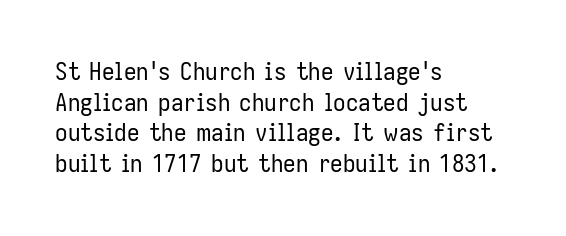
{"italic": "no", "bold": "no", "underline": "no", "align": "left", "line_spacing_ratio": 1.23, "letter_spacing": "normal", "letter_spacing_em": 0.0, "glyph_px": 25}
